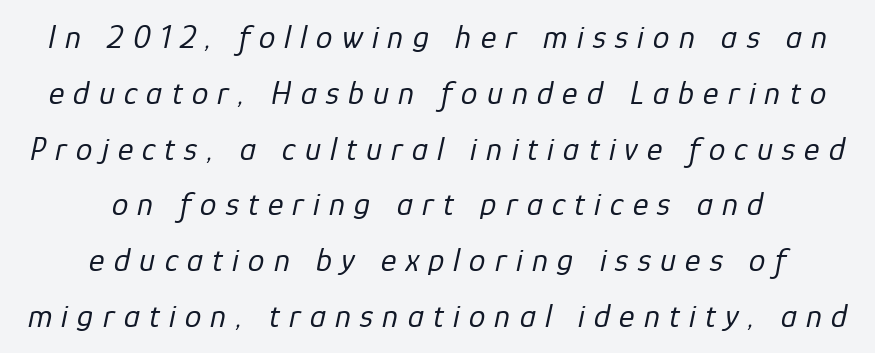
Q: Is the text bold? A: No.
Q: Is the text italic (slanted)? A: Yes, it leans right by about 12 degrees.
Q: Is the text underlined? A: No.
Q: How is the paragraph aligned? A: Centered.
Q: Is the spacing between letters normal or unusually wide? A: Unusually wide.
Q: Is the spacing between lines tight, normal or loose? A: Normal.
Q: Width (condensed, normal, or wide)? A: Normal.
Q: Stroke contrast? A: Low.
Q: x-height? A: Medium.
Q: Monospaced? A: No.
